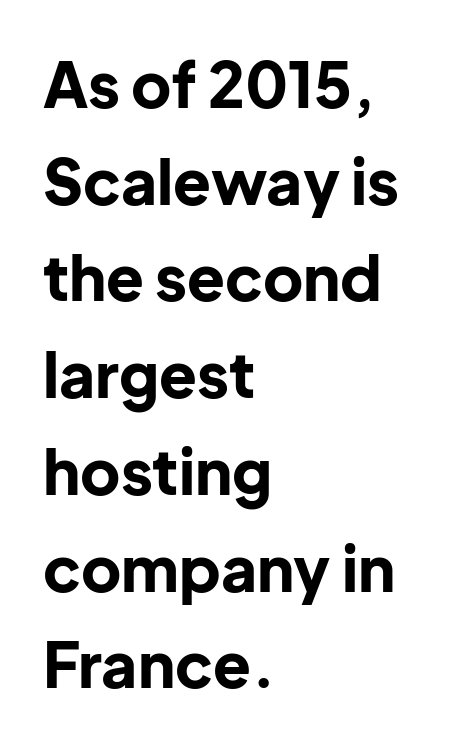
Q: Is the text bold? A: Yes.
Q: Is the text italic (slanted)? A: No, it is upright.
Q: Is the typeface a serif or a sans-serif typeface? A: Sans-serif.
Q: Is the text underlined? A: No.
Q: How is the paragraph aligned? A: Left-aligned.
Q: Is the spacing between letters normal or unusually wide? A: Normal.
Q: Is the spacing between lines tight, normal or loose? A: Normal.
Q: Width (condensed, normal, or wide)? A: Normal.
Q: Stroke contrast? A: Low.
Q: x-height? A: Medium.
Q: Monospaced? A: No.
